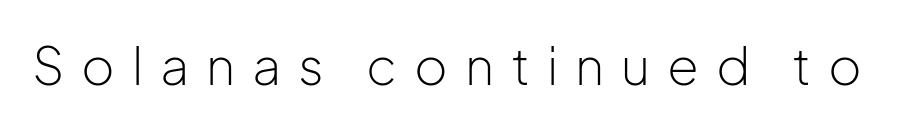
Q: Is the text bold? A: No.
Q: Is the text italic (slanted)? A: No, it is upright.
Q: Is the typeface a serif or a sans-serif typeface? A: Sans-serif.
Q: Is the text underlined? A: No.
Q: Is the spacing between letters normal or unusually wide? A: Unusually wide.
Q: Width (condensed, normal, or wide)? A: Normal.
Q: Stroke contrast? A: Low.
Q: x-height? A: Medium.
Q: Monospaced? A: No.
